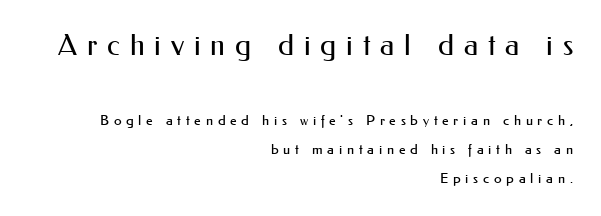
Where is the straight margin? On the right. Loosely led — the rows are spread out. The baseline area is clear. This sample has the flowing, uneven cadence of proportional lettering. Letters have the restrained weight of plain body copy at most. The font family rendered here belongs to the sans-serif group.
